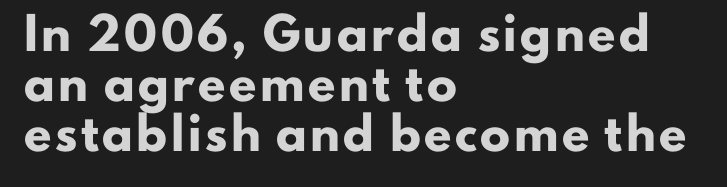
{"serif": "no", "italic": "no", "bold": "yes", "weight": "heavy", "width": "normal", "stroke_contrast": "low", "x_height": "small", "monospaced": "no", "underline": "no", "align": "left", "line_spacing": "normal", "line_spacing_ratio": 1.67, "glyph_px": 30}
